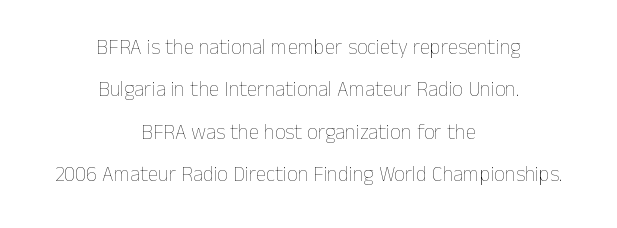
Any mark beneath the type? The region is blank. These glyphs show unthickened strokes, regular width or finer. Horizontal alignment here is central, giving a formal, balanced look. The lettering holds an erect, upright posture throughout. Leading: increased. Compared with typical body copy, the letter spacing here is the same.
